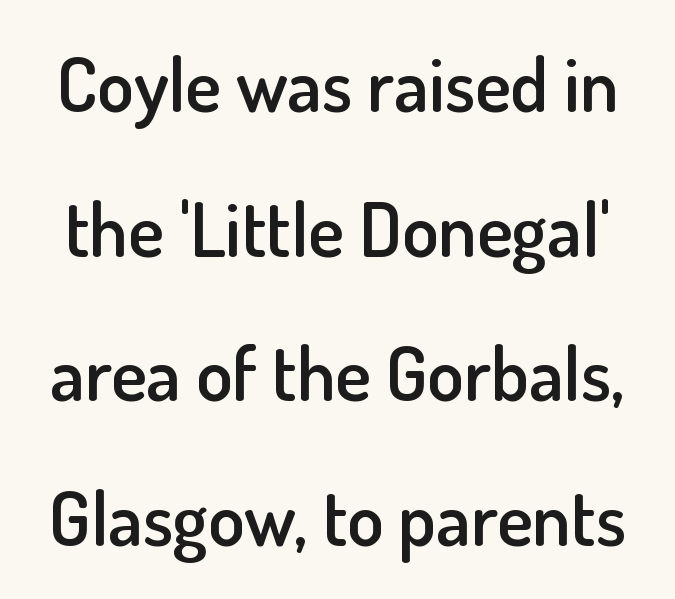
Each letter keeps its own natural width here, so spacing adapts to shape. Bare-footed words on every line. The vertical gap from one line to the next is large. No italicization has been applied; the sample stays upright. The letters are semibold — heavier than regular but short of a full bold. There is no visible air inserted between adjacent glyphs.
